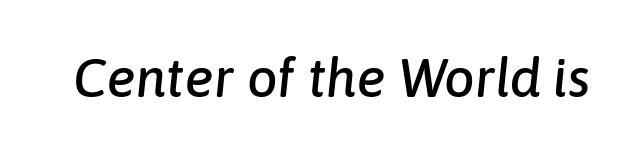
Q: Is the text italic (slanted)? A: Yes, it leans right by about 6 degrees.
Q: Is the text underlined? A: No.
Q: Is the spacing between letters normal or unusually wide? A: Normal.
Q: Width (condensed, normal, or wide)? A: Normal.
Q: Stroke contrast? A: Low.
Q: x-height? A: Medium.
Q: Monospaced? A: No.
